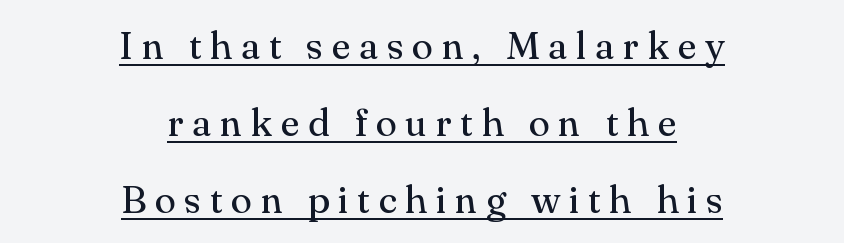
{"serif": "yes", "italic": "no", "bold": "no", "weight": "regular", "width": "normal", "stroke_contrast": "medium", "x_height": "small", "monospaced": "no", "underline": "yes", "align": "center", "line_spacing": "loose", "line_spacing_ratio": 1.97, "letter_spacing": "wide", "letter_spacing_em": 0.22, "glyph_px": 39}
